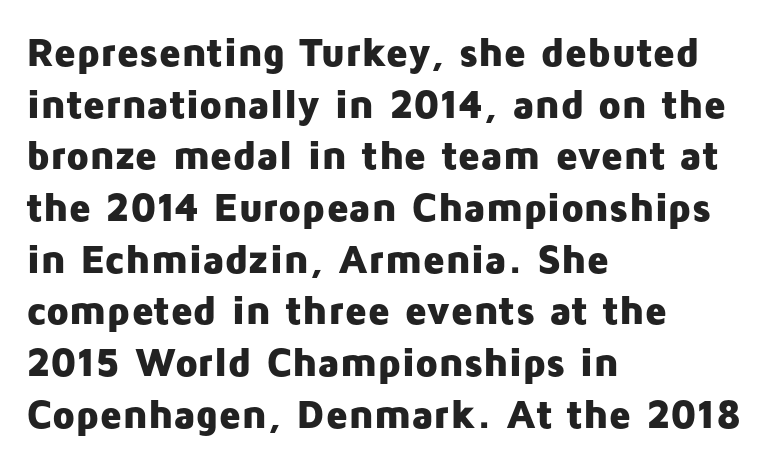
Q: Is the text bold? A: Yes.
Q: Is the text italic (slanted)? A: No, it is upright.
Q: Is the typeface a serif or a sans-serif typeface? A: Sans-serif.
Q: Is the text underlined? A: No.
Q: How is the paragraph aligned? A: Left-aligned.
Q: Is the spacing between letters normal or unusually wide? A: Normal.
Q: Is the spacing between lines tight, normal or loose? A: Normal.
Q: Width (condensed, normal, or wide)? A: Normal.
Q: Stroke contrast? A: Low.
Q: x-height? A: Medium.
Q: Monospaced? A: No.
